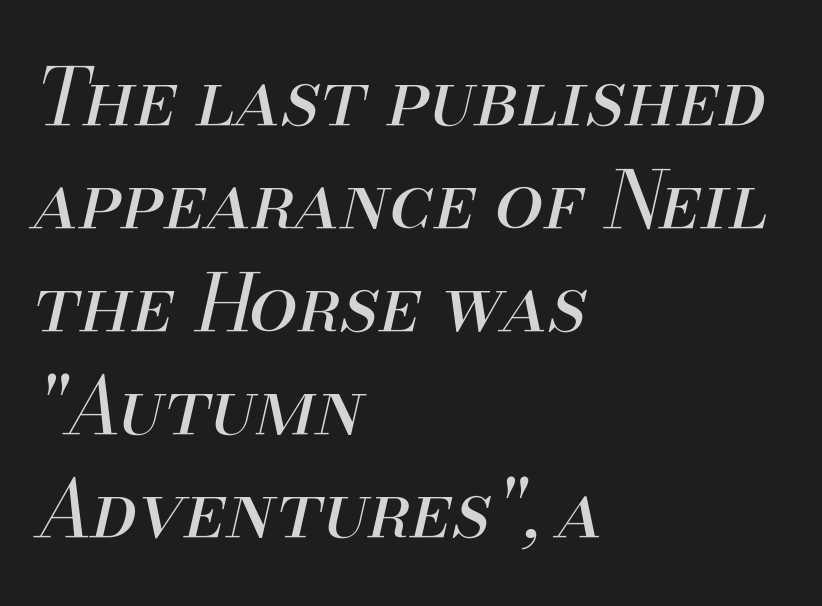
Is this a fixed-width face? No — the glyphs have proportional, varying widths. The specimen omits any rule beneath the text block's lines. Slanted lettering throughout. The face used here is rendered with its standard letterfit.
